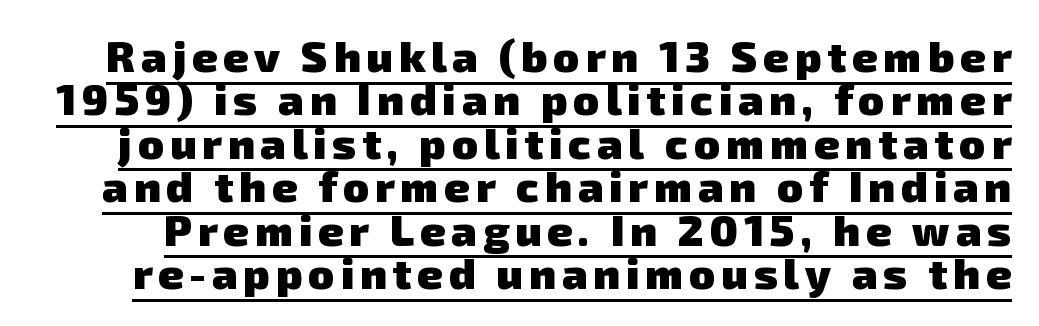
The image shows 43 px heavy sans-serif type; set tight line spacing (1.01x), underlined; low stroke contrast and a medium x-height.
